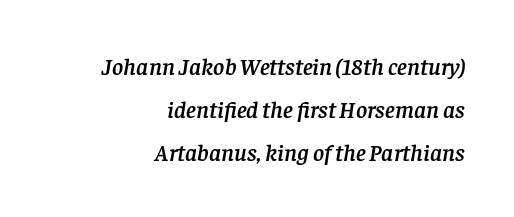
Short note: letters normally spaced. The rag falls on the left side of this text block. You can tell it's italic because the verticals aren't actually vertical. Plain, unruled lines of type.
